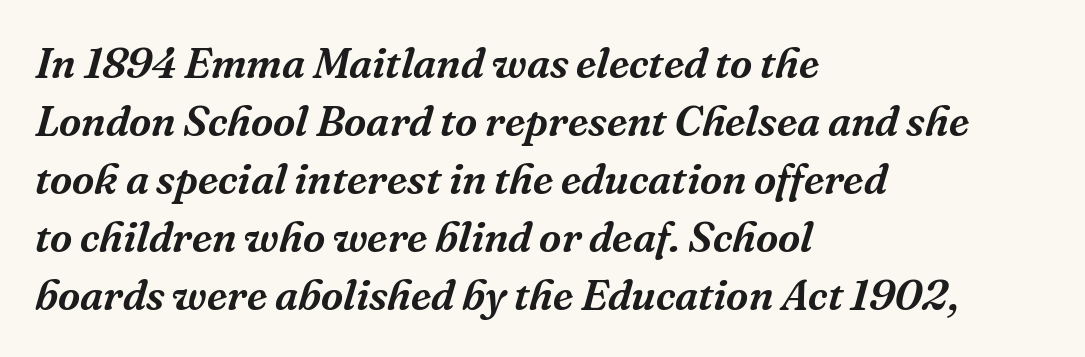
Q: Is the text italic (slanted)? A: Yes, it leans right by about 16 degrees.
Q: Is the typeface a serif or a sans-serif typeface? A: Serif.
Q: Is the text underlined? A: No.
Q: How is the paragraph aligned? A: Left-aligned.
Q: Is the spacing between letters normal or unusually wide? A: Normal.
Q: Is the spacing between lines tight, normal or loose? A: Normal.
Q: Width (condensed, normal, or wide)? A: Normal.
Q: Stroke contrast? A: Medium.
Q: x-height? A: Medium.
Q: Monospaced? A: No.
